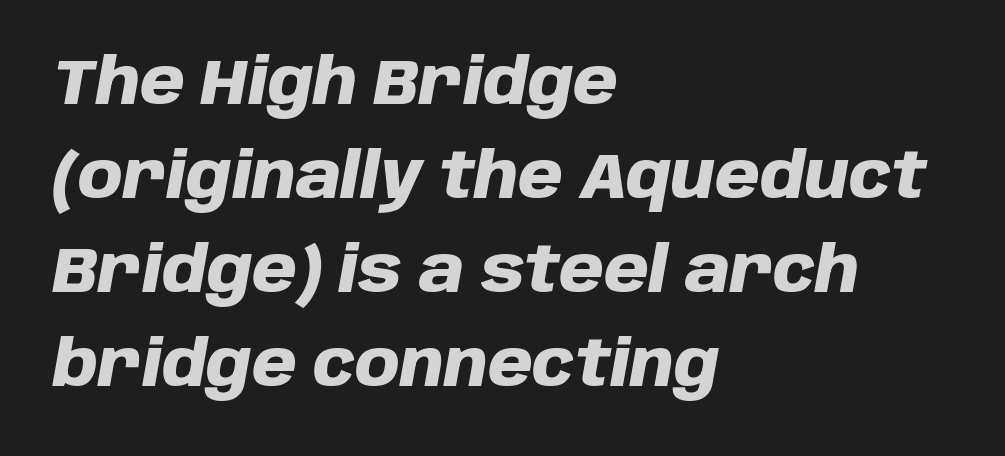
Q: Is the text bold? A: Yes.
Q: Is the text italic (slanted)? A: Yes, it leans right by about 10 degrees.
Q: Is the text underlined? A: No.
Q: How is the paragraph aligned? A: Left-aligned.
Q: Is the spacing between letters normal or unusually wide? A: Normal.
Q: Is the spacing between lines tight, normal or loose? A: Normal.
Q: Width (condensed, normal, or wide)? A: Normal.
Q: Stroke contrast? A: Low.
Q: x-height? A: Large.
Q: Monospaced? A: No.
